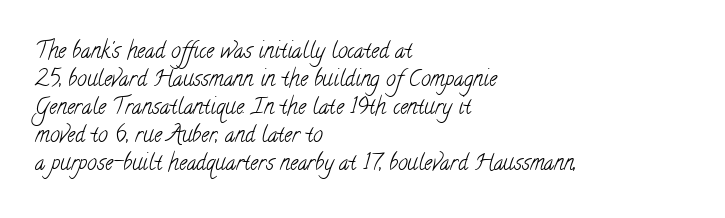
{"bold": "no", "underline": "no", "align": "left", "line_spacing": "normal", "line_spacing_ratio": 1.27, "letter_spacing": "normal", "letter_spacing_em": 0.0, "glyph_px": 22}
